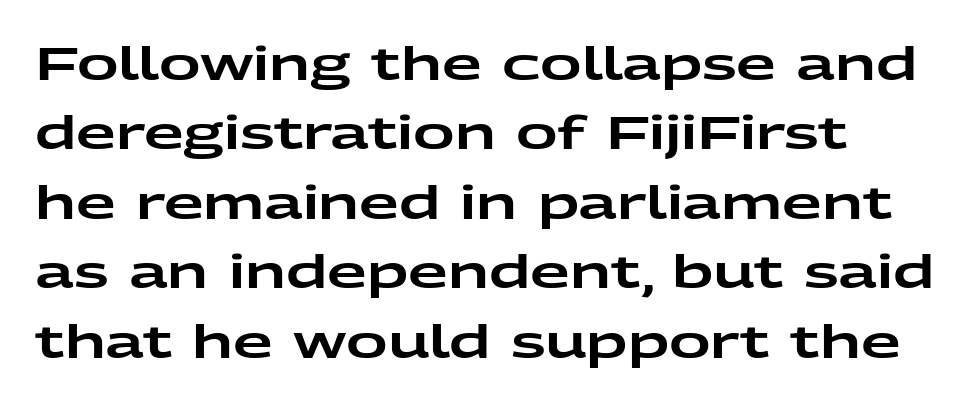
The image shows 46 px wide sans-serif type, upright; set normal line spacing (1.51x), normal letter spacing, not underlined; low stroke contrast and a medium x-height.
